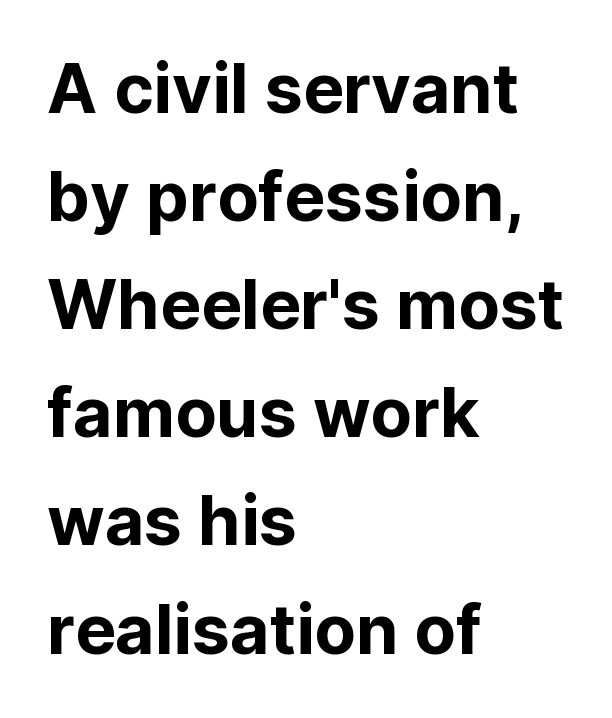
Q: Is the text italic (slanted)? A: No, it is upright.
Q: Is the typeface a serif or a sans-serif typeface? A: Sans-serif.
Q: Is the text underlined? A: No.
Q: How is the paragraph aligned? A: Left-aligned.
Q: Is the spacing between letters normal or unusually wide? A: Normal.
Q: Is the spacing between lines tight, normal or loose? A: Normal.
Q: Width (condensed, normal, or wide)? A: Normal.
Q: Stroke contrast? A: Low.
Q: x-height? A: Medium.
Q: Monospaced? A: No.
